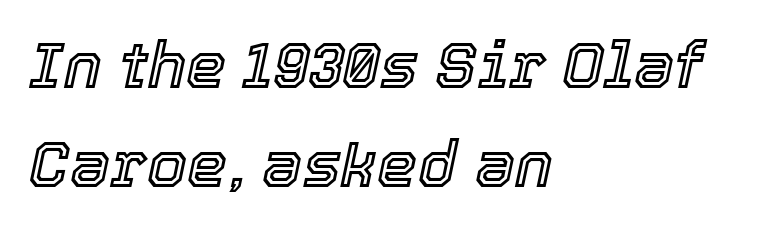
Q: Is the text italic (slanted)? A: Yes, it leans right by about 12 degrees.
Q: Is the text underlined? A: No.
Q: How is the paragraph aligned? A: Left-aligned.
Q: Is the spacing between letters normal or unusually wide? A: Normal.
Q: Is the spacing between lines tight, normal or loose? A: Normal.
Q: Width (condensed, normal, or wide)? A: Normal.
Q: x-height? A: Medium.
Q: Monospaced? A: No.
